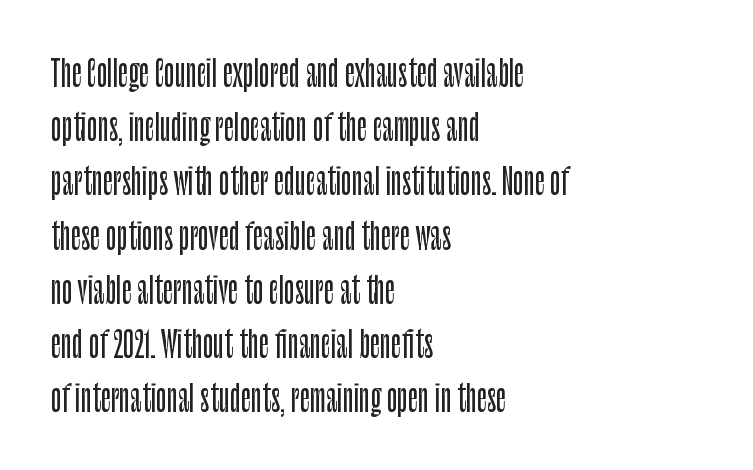
Q: Is the text italic (slanted)? A: No, it is upright.
Q: Is the typeface a serif or a sans-serif typeface? A: Sans-serif.
Q: Is the text underlined? A: No.
Q: How is the paragraph aligned? A: Left-aligned.
Q: Is the spacing between letters normal or unusually wide? A: Normal.
Q: Is the spacing between lines tight, normal or loose? A: Normal.
Q: Width (condensed, normal, or wide)? A: Condensed.
Q: Stroke contrast? A: Low.
Q: x-height? A: Large.
Q: Monospaced? A: No.
